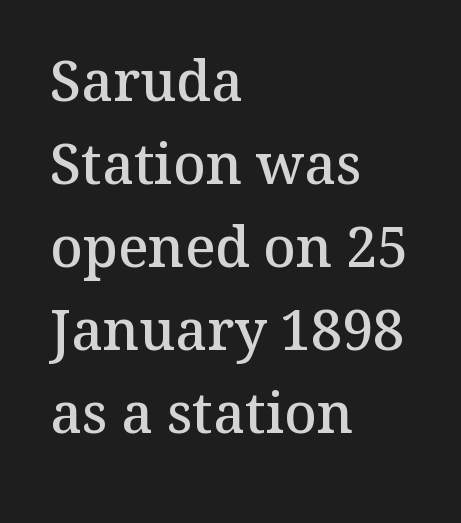
{"serif": "yes", "italic": "no", "bold": "semi", "weight": "semibold", "width": "normal", "stroke_contrast": "medium", "x_height": "medium", "monospaced": "no", "underline": "no", "align": "left", "line_spacing": "normal", "line_spacing_ratio": 1.48, "letter_spacing": "normal", "letter_spacing_em": 0.0, "glyph_px": 56}
